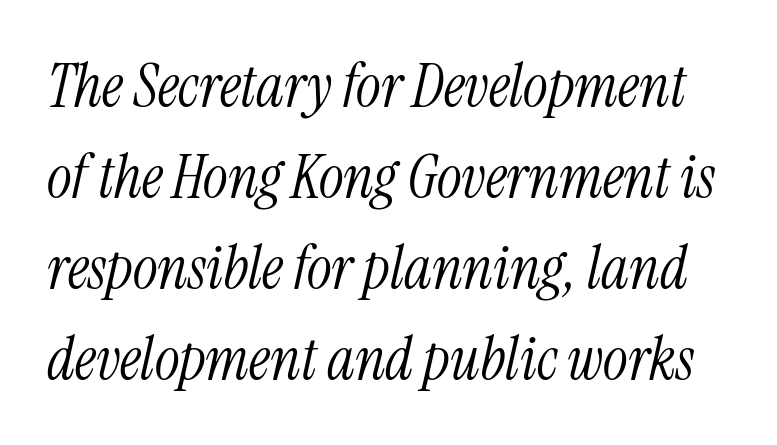
The image shows 59 px light, condensed serif type, italic (leaning right); set normal line spacing (1.54x), normal letter spacing, not underlined; medium stroke contrast and a medium x-height.
